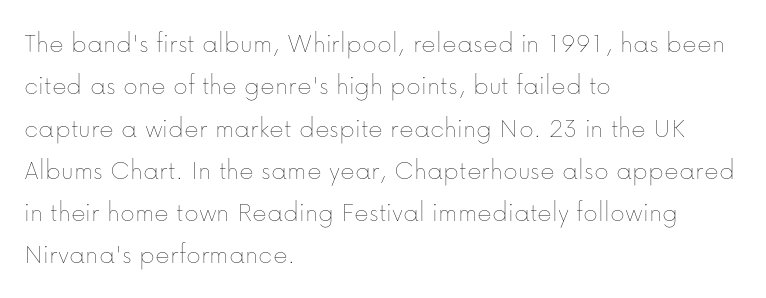
The image shows 28 px thin type, upright; set left-aligned, normal line spacing (1.51x), normal letter spacing, not underlined; low stroke contrast and a medium x-height.
